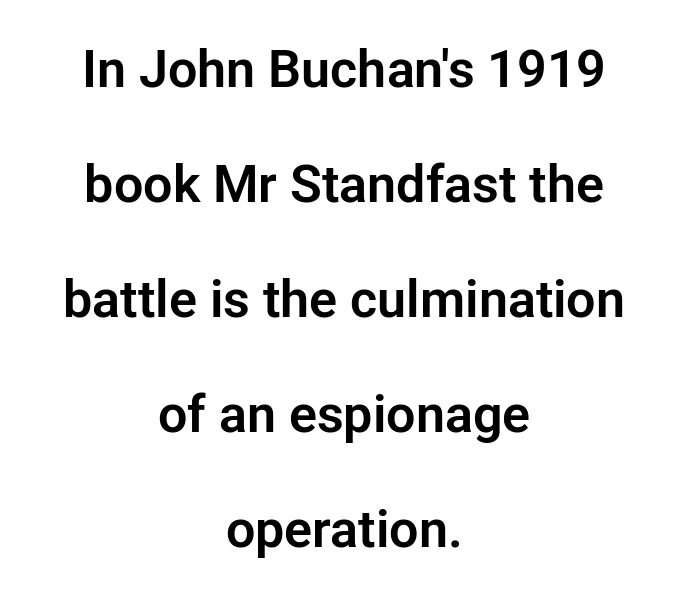
{"serif": "no", "italic": "no", "width": "normal", "stroke_contrast": "low", "x_height": "medium", "monospaced": "no", "underline": "no", "align": "center", "line_spacing": "loose", "line_spacing_ratio": 2.21, "letter_spacing": "normal", "letter_spacing_em": 0.0, "glyph_px": 52}
